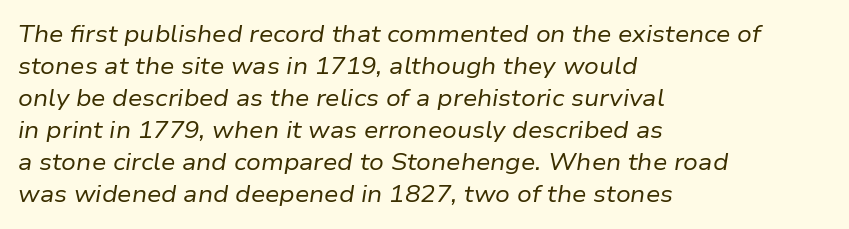
{"italic": "yes", "lean": "right", "slant_degrees": 9, "bold": "no", "underline": "no", "align": "left", "line_spacing": "normal", "line_spacing_ratio": 1.39, "letter_spacing": "normal", "letter_spacing_em": 0.0, "glyph_px": 23}
